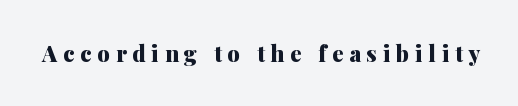
The image shows 22 px bold type, upright; set unusually wide letter spacing (+0.27 em), not underlined.
